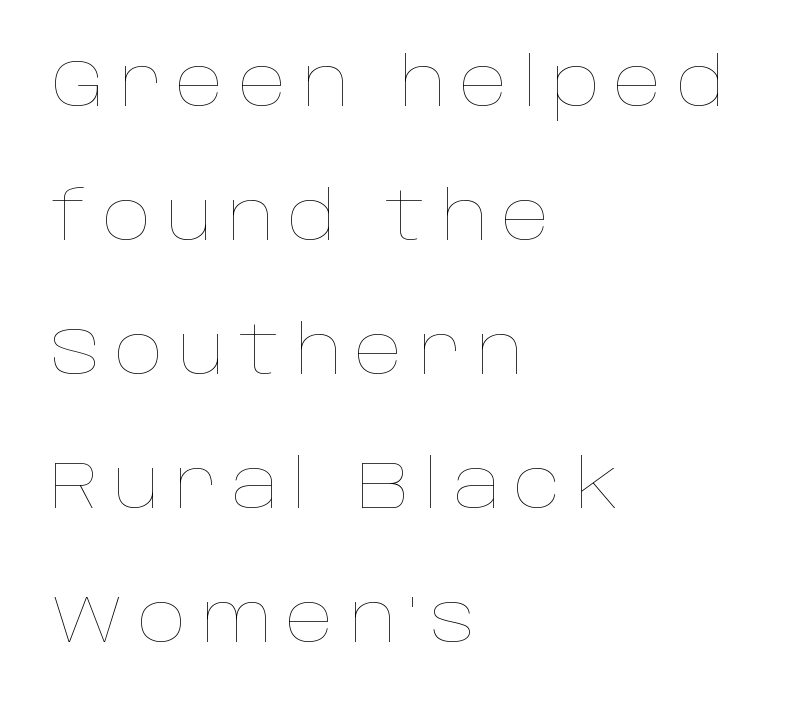
The image shows 68 px thin type, upright; set left-aligned, loose line spacing (1.97x), unusually wide letter spacing (+0.21 em), not underlined; low stroke contrast and a large x-height.
